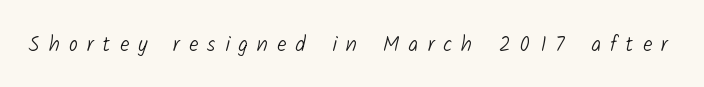
The image shows 21 px text type; set unusually wide letter spacing (+0.43 em), not underlined.
